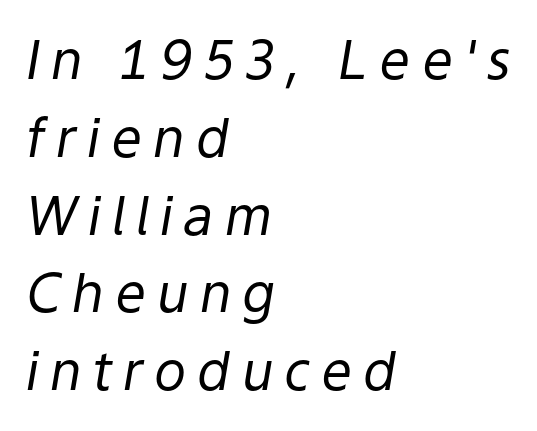
The image shows 54 px regular-weight type, italic (leaning right); set left-aligned, normal line spacing (1.44x), unusually wide letter spacing (+0.2 em), not underlined; low stroke contrast and a medium x-height.
